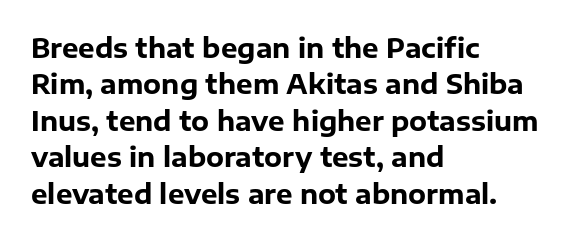
{"italic": "no", "bold": "yes", "underline": "no", "align": "left", "line_spacing": "normal", "line_spacing_ratio": 1.4, "letter_spacing": "normal", "letter_spacing_em": 0.0, "glyph_px": 26}
